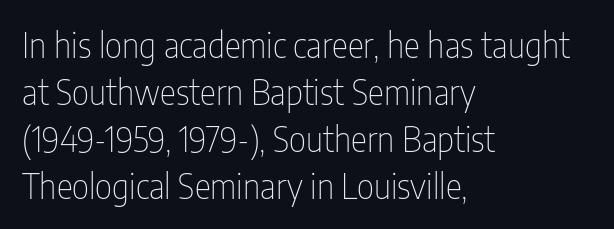
Descenders are the only things crossing below the line. Caption: standard tracking, unaltered. The cut favours lightness, reaching ordinary text weight at its darkest. Line beginnings align vertically; line endings do not.
